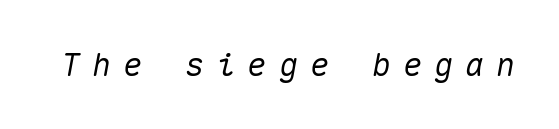
{"italic": "yes", "lean": "right", "slant_degrees": 10, "width": "normal", "stroke_contrast": "medium", "x_height": "medium", "monospaced": "yes", "underline": "no", "letter_spacing": "wide", "letter_spacing_em": 0.37, "glyph_px": 32}
